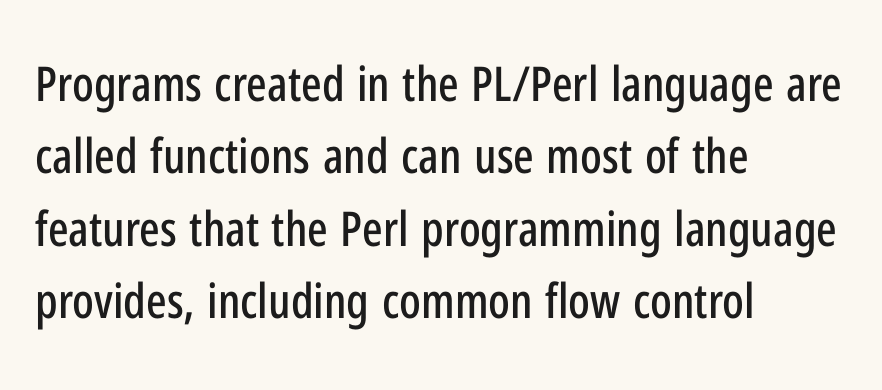
Q: Is the text italic (slanted)? A: No, it is upright.
Q: Is the typeface a serif or a sans-serif typeface? A: Sans-serif.
Q: Is the text underlined? A: No.
Q: How is the paragraph aligned? A: Left-aligned.
Q: Is the spacing between letters normal or unusually wide? A: Normal.
Q: Is the spacing between lines tight, normal or loose? A: Normal.
Q: Width (condensed, normal, or wide)? A: Condensed.
Q: Stroke contrast? A: Low.
Q: x-height? A: Medium.
Q: Monospaced? A: No.
